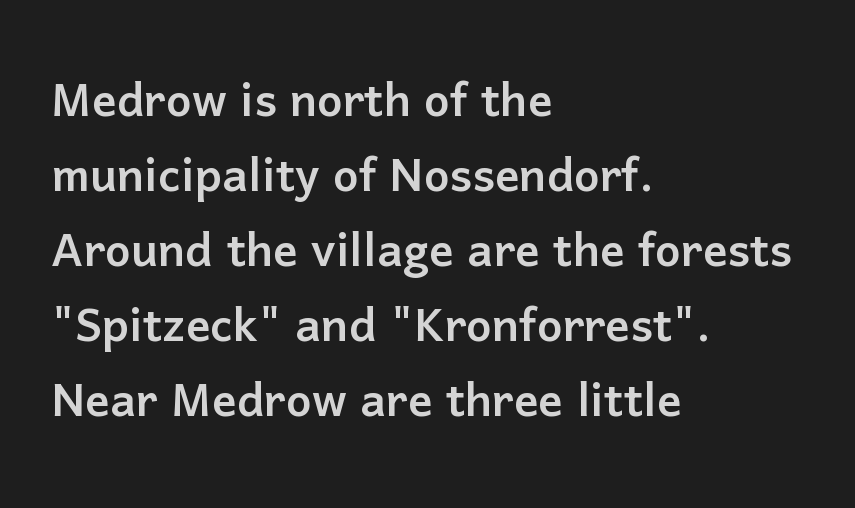
{"serif": "no", "italic": "no", "width": "normal", "stroke_contrast": "low", "x_height": "medium", "monospaced": "no", "underline": "no", "align": "left", "line_spacing_ratio": 1.23, "letter_spacing": "normal", "letter_spacing_em": 0.0, "glyph_px": 61}
